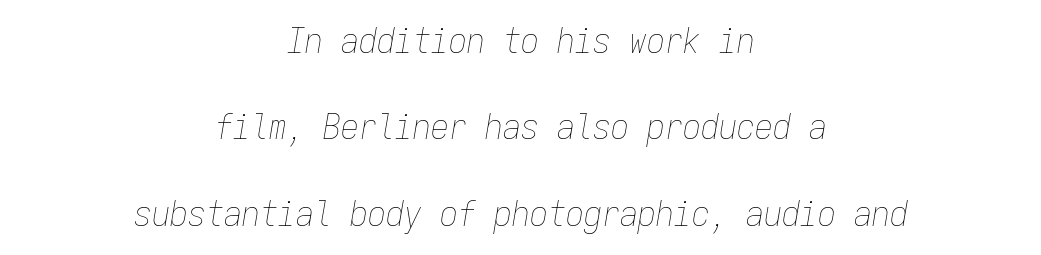
Q: Is the text bold? A: No.
Q: Is the text italic (slanted)? A: Yes, it leans right by about 9 degrees.
Q: Is the text underlined? A: No.
Q: How is the paragraph aligned? A: Centered.
Q: Is the spacing between letters normal or unusually wide? A: Normal.
Q: Is the spacing between lines tight, normal or loose? A: Loose.
Q: Width (condensed, normal, or wide)? A: Condensed.
Q: Stroke contrast? A: Low.
Q: x-height? A: Medium.
Q: Monospaced? A: Yes.
